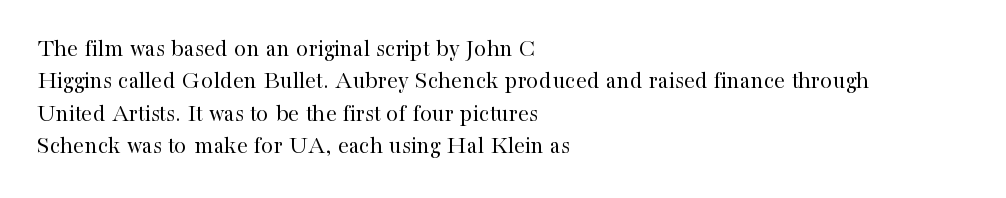
Q: Is the text bold? A: No.
Q: Is the text italic (slanted)? A: No, it is upright.
Q: Is the text underlined? A: No.
Q: How is the paragraph aligned? A: Left-aligned.
Q: Is the spacing between letters normal or unusually wide? A: Normal.
Q: Is the spacing between lines tight, normal or loose? A: Normal.
